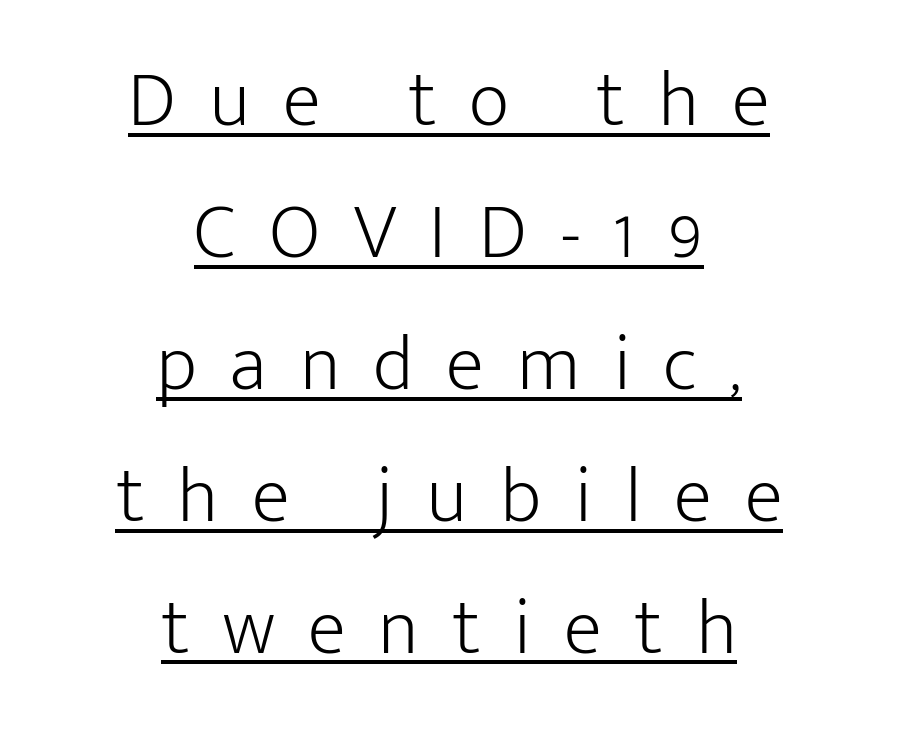
I'd call this a sans setting — the letters go barefoot. Think of a printed novel: that variable character pitch is what you see here. What's the leading like? Ordinary, nothing unusual. The rendering uses the underline text-decoration.
